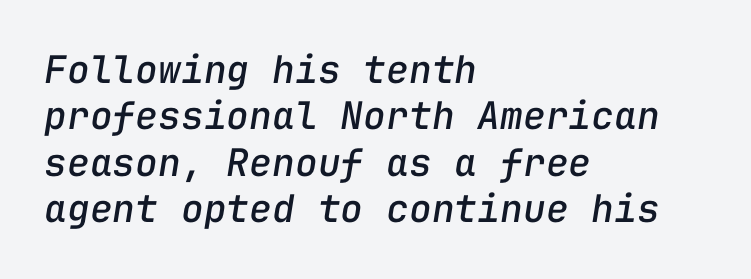
{"italic": "yes", "lean": "right", "slant_degrees": 9, "width": "normal", "stroke_contrast": "low", "x_height": "medium", "monospaced": "yes", "underline": "no", "align": "left", "line_spacing_ratio": 1.22, "letter_spacing": "normal", "letter_spacing_em": 0.0, "glyph_px": 38}
